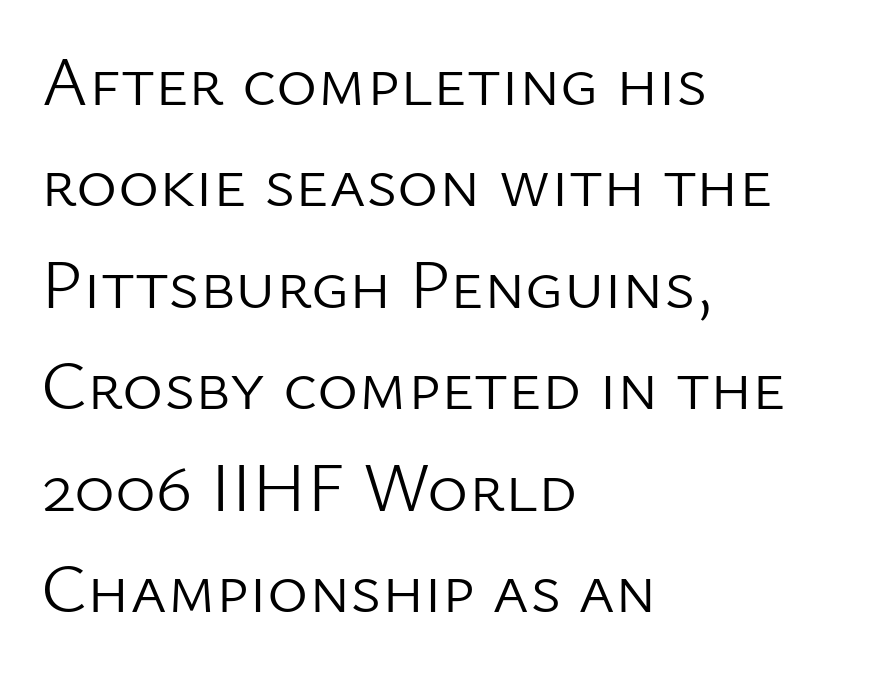
Nobody touched the tracking dial on this one. Nobody drew a line under any word here. The characters display no serif detailing; their extremities are plain. Short and long lines alike share a common starting point at left. This sample uses an upright cut, with every glyph sitting square on the baseline.
